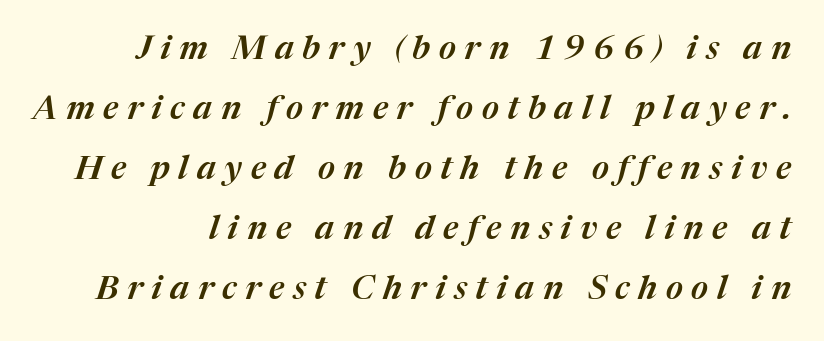
The image shows 33 px text type, italic (leaning right); set line spacing 1.82x, unusually wide letter spacing (+0.26 em), not underlined; medium stroke contrast and a medium x-height.
